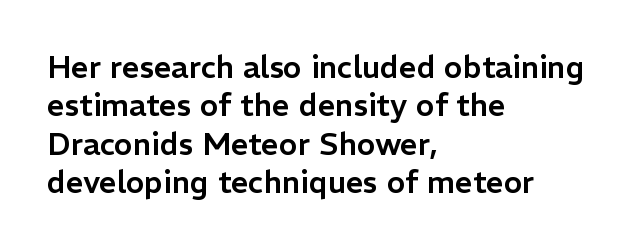
The image shows 31 px sans-serif type, upright; set left-aligned, line spacing 1.24x, normal letter spacing, not underlined; low stroke contrast and a medium x-height.
